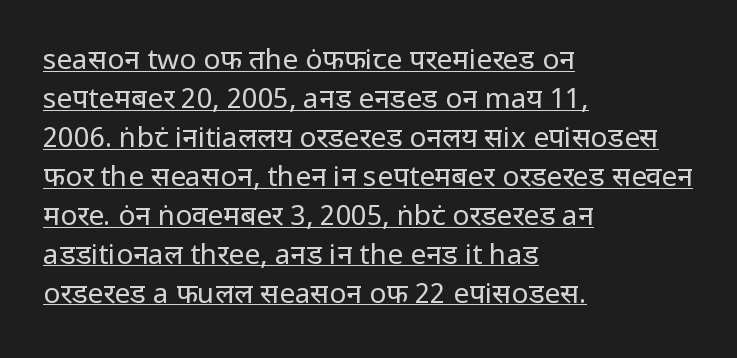
Q: Is the text bold? A: No.
Q: Is the text italic (slanted)? A: No, it is upright.
Q: Is the typeface a serif or a sans-serif typeface? A: Sans-serif.
Q: Is the text underlined? A: Yes.
Q: How is the paragraph aligned? A: Left-aligned.
Q: Is the spacing between letters normal or unusually wide? A: Normal.
Q: Is the spacing between lines tight, normal or loose? A: Normal.
Q: Width (condensed, normal, or wide)? A: Normal.
Q: Stroke contrast? A: Low.
Q: x-height? A: Medium.
Q: Monospaced? A: No.
